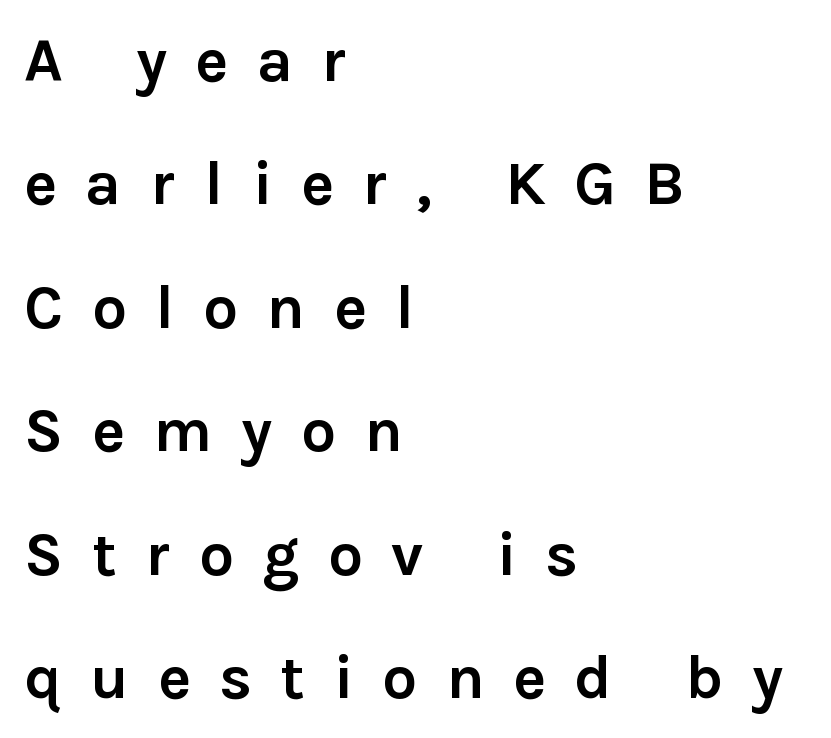
The font is running at its bold setting. The letters stand upright; this is a roman face. Here the designer chose a conventional face with non-uniform glyph widths. Baseline-to-baseline distance is far greater than the letter height. Compared with typical body copy, the letter spacing here is much looser.
